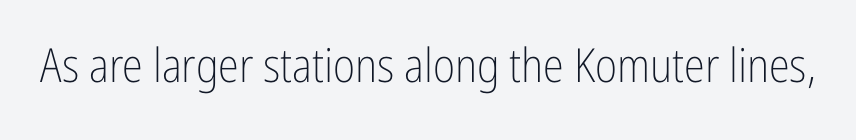
Weight class: somewhere from thin through regular. Italic: no, the glyphs are upright roman. Nobody touched the tracking dial on this one. Are there feet on the stems? There aren't — it's a sans. Letters rest on an invisible, unmarked baseline. You could not count columns in this text — the font is proportionally spaced.
